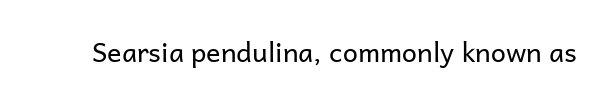
The image shows 27 px text type, upright; set normal letter spacing, not underlined.
